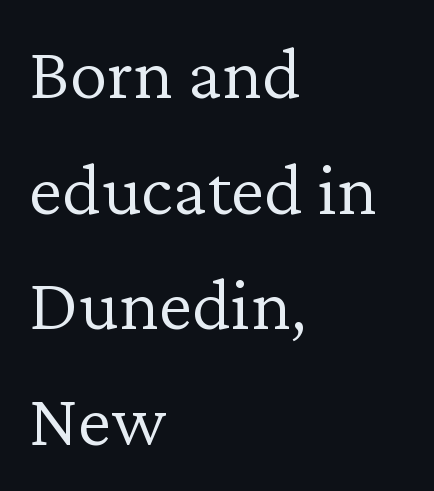
Is there any slant? The stems are plumb. A typesetter would call this proportional, since set widths differ per character. The baseline area is clear. In CSS terms this would be text-align: left. The letters look calm and open, with moderate or lighter stems.
